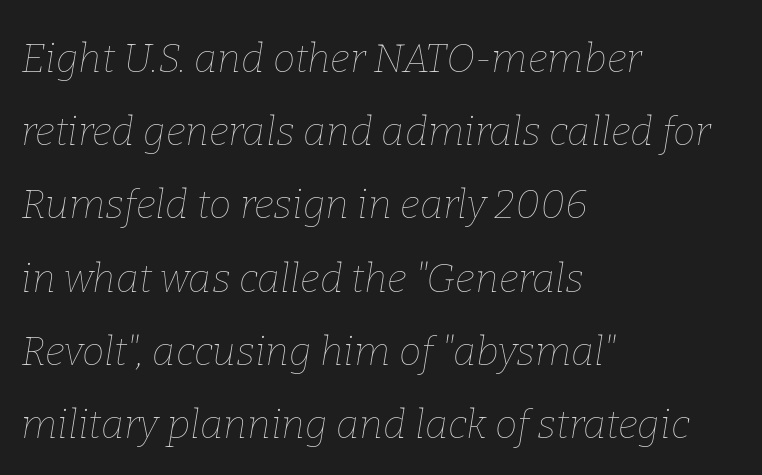
{"italic": "yes", "lean": "right", "slant_degrees": 9, "bold": "no", "weight": "thin", "width": "normal", "stroke_contrast": "low", "x_height": "medium", "monospaced": "no", "underline": "no", "align": "left", "line_spacing_ratio": 1.83, "letter_spacing": "normal", "letter_spacing_em": 0.0, "glyph_px": 40}
